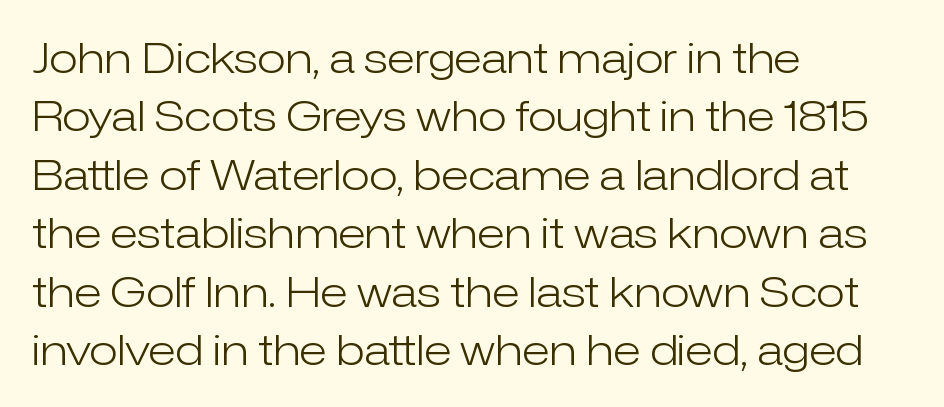
{"serif": "no", "italic": "no", "bold": "no", "weight": "light", "width": "normal", "stroke_contrast": "low", "x_height": "medium", "monospaced": "no", "underline": "no", "align": "left", "line_spacing": "normal", "line_spacing_ratio": 1.39, "letter_spacing": "normal", "letter_spacing_em": 0.0, "glyph_px": 42}
